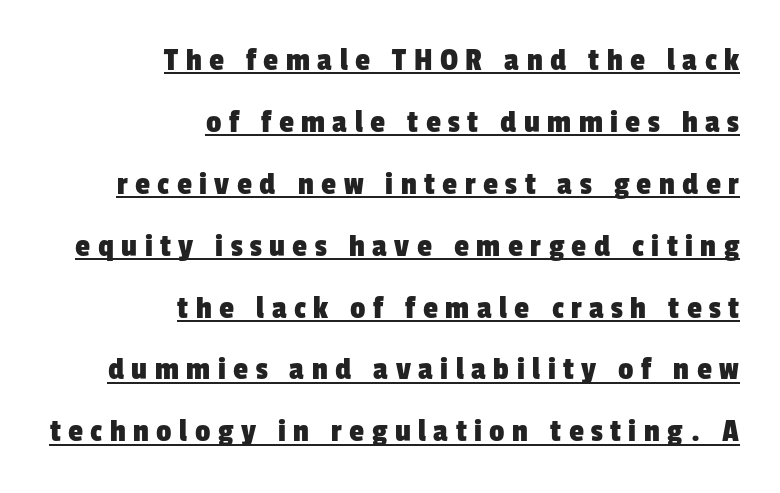
{"serif": "no", "width": "condensed", "stroke_contrast": "low", "x_height": "medium", "monospaced": "no", "underline": "yes", "align": "right", "line_spacing_ratio": 1.82, "letter_spacing": "wide", "letter_spacing_em": 0.22, "glyph_px": 34}
